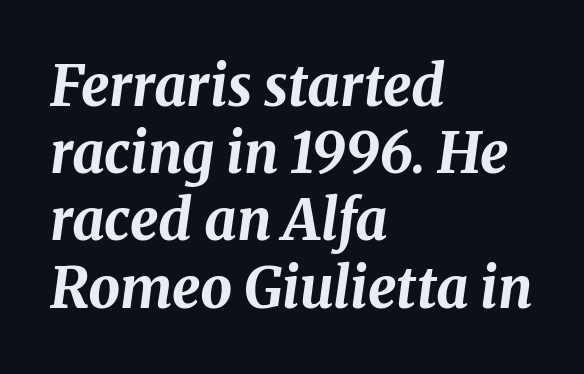
Do the characters align in a grid? No, the font is proportional. Weight: bold. All the whitespace from short lines collects on the right. There's an unmistakable incline to the writing here. The passage shown is not underscored anywhere. The type is set solid horizontally, with unmodified tracking.
